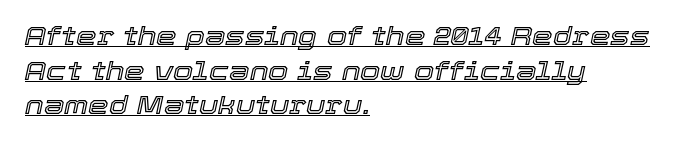
The image shows 26 px text type, italic (leaning right); set left-aligned, normal line spacing (1.33x), normal letter spacing, underlined.
